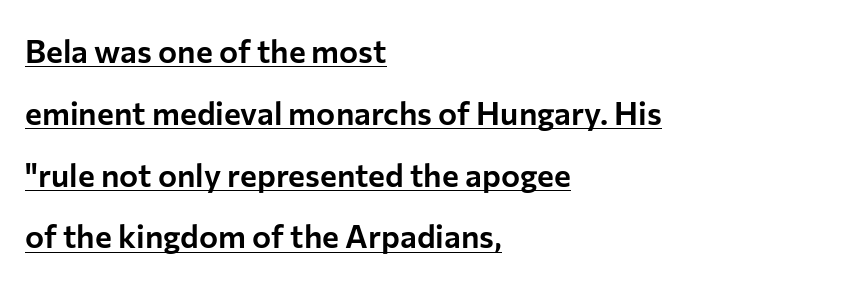
Notice the wide empty band between every row — that's loose leading. Note: no serifs on the glyphs. This sample carries an underscore along the baseline area. Vertical strokes here are truly vertical. The letters advance in unequal steps, a hallmark of proportional type.
